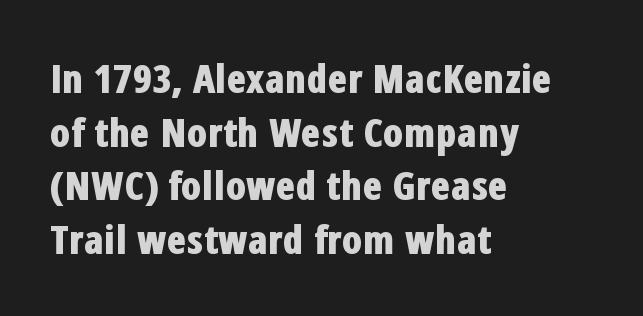
The image shows 40 px bold, condensed sans-serif type, upright; set left-aligned, normal line spacing (1.34x), normal letter spacing, not underlined; low stroke contrast and a medium x-height.
